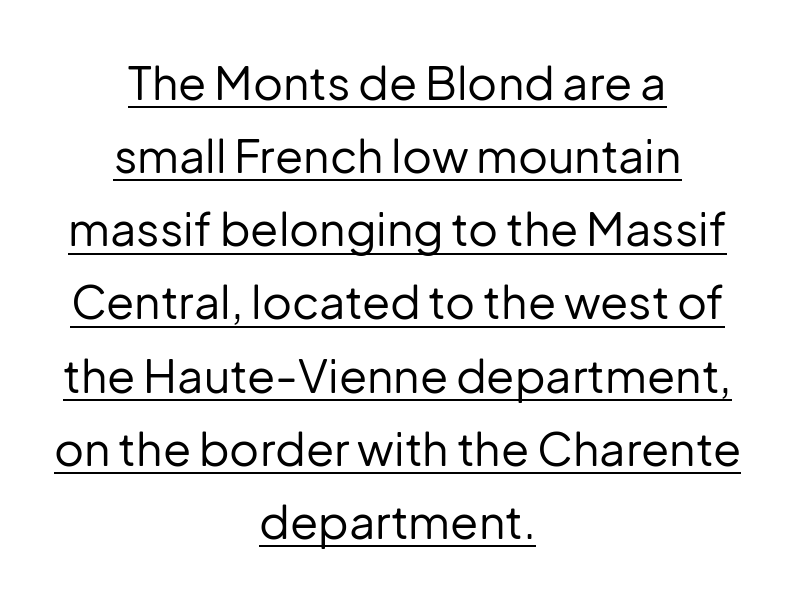
A light-to-regular cut is what we see here. Horizontal alignment here is central, giving a formal, balanced look. Are there feet on the stems? There aren't — it's a sans. The axis of the letterforms is exactly vertical.
